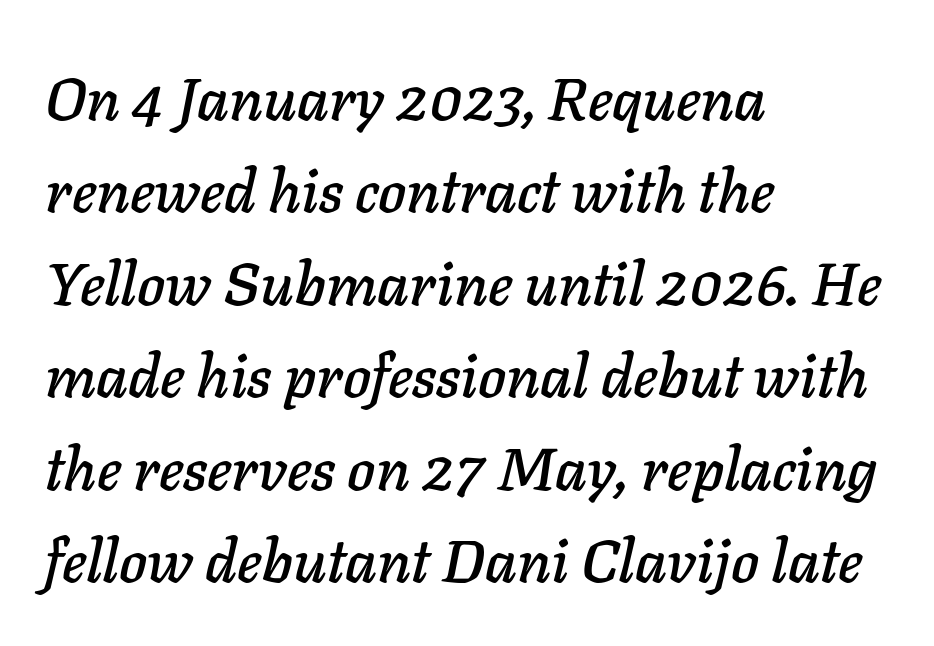
{"italic": "yes", "lean": "right", "slant_degrees": 11, "width": "normal", "stroke_contrast": "low", "x_height": "medium", "monospaced": "no", "underline": "no", "align": "left", "line_spacing": "normal", "line_spacing_ratio": 1.54, "letter_spacing": "normal", "letter_spacing_em": 0.0, "glyph_px": 60}
